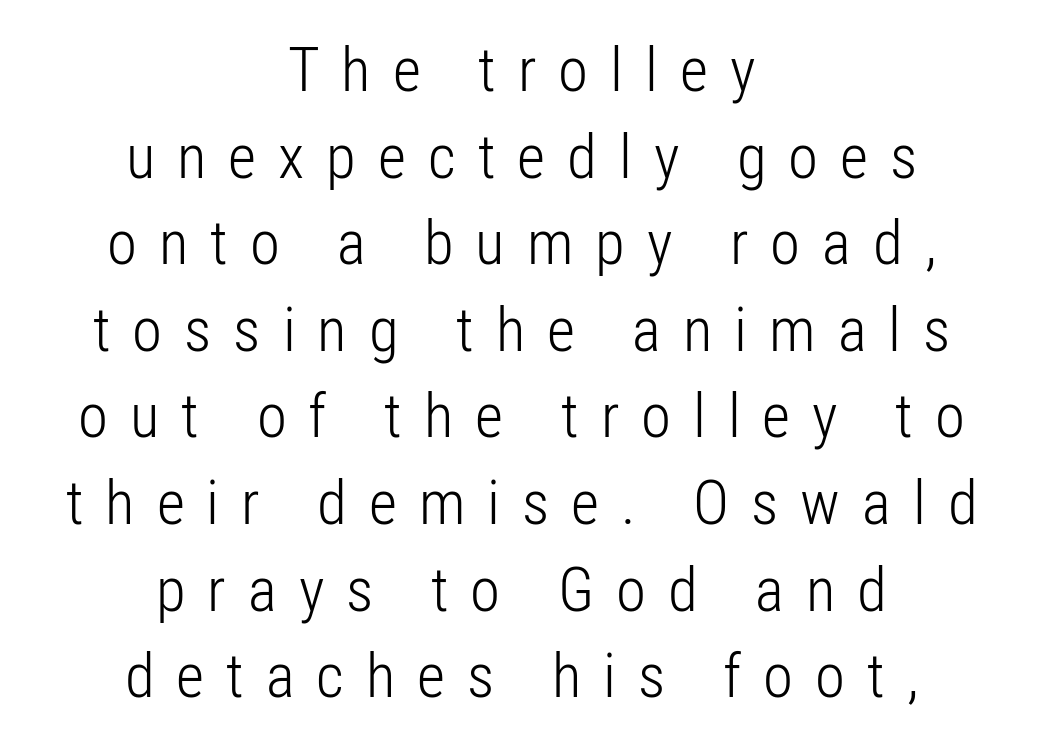
Q: Is the text bold? A: No.
Q: Is the text italic (slanted)? A: No, it is upright.
Q: Is the typeface a serif or a sans-serif typeface? A: Sans-serif.
Q: Is the text underlined? A: No.
Q: How is the paragraph aligned? A: Centered.
Q: Is the spacing between letters normal or unusually wide? A: Unusually wide.
Q: Is the spacing between lines tight, normal or loose? A: Normal.
Q: Width (condensed, normal, or wide)? A: Condensed.
Q: Stroke contrast? A: Low.
Q: x-height? A: Medium.
Q: Monospaced? A: No.
